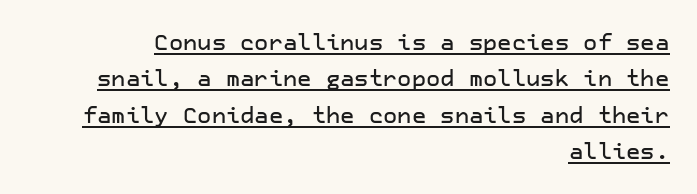
The image shows 22 px text type, upright; set right-aligned, normal line spacing (1.65x), normal letter spacing, underlined.
